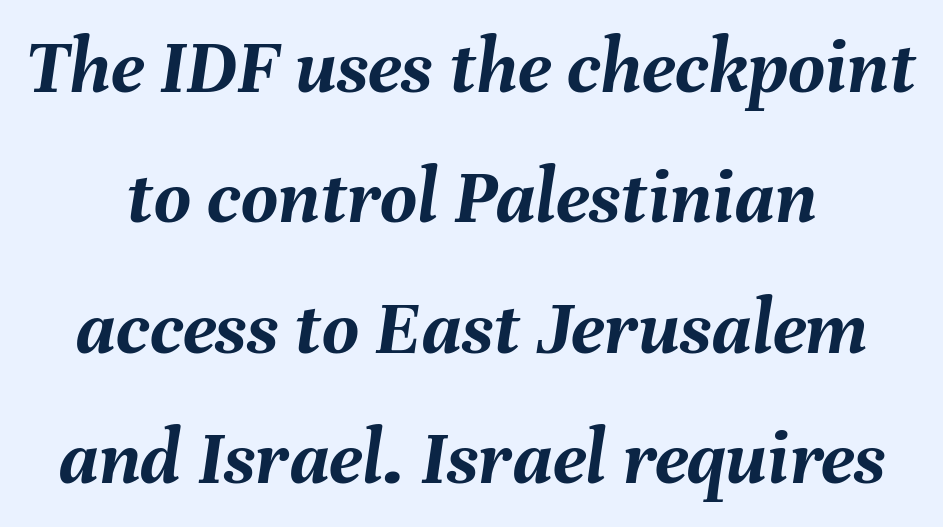
The image shows 80 px semibold type, italic (leaning right); set centered, normal line spacing (1.63x), normal letter spacing, not underlined; medium stroke contrast and a medium x-height.
